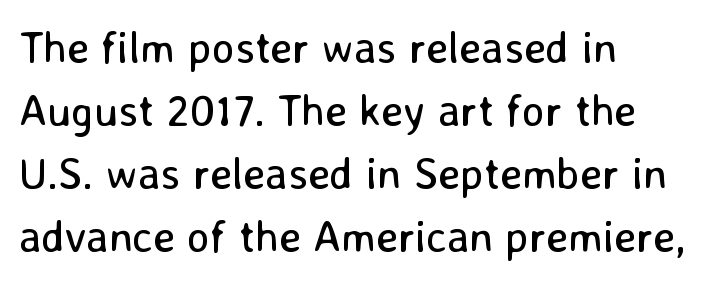
{"serif": "no", "italic": "no", "bold": "no", "weight": "regular", "width": "normal", "stroke_contrast": "low", "x_height": "medium", "monospaced": "no", "underline": "no", "align": "left", "line_spacing": "normal", "line_spacing_ratio": 1.43, "letter_spacing": "normal", "letter_spacing_em": 0.0, "glyph_px": 44}
